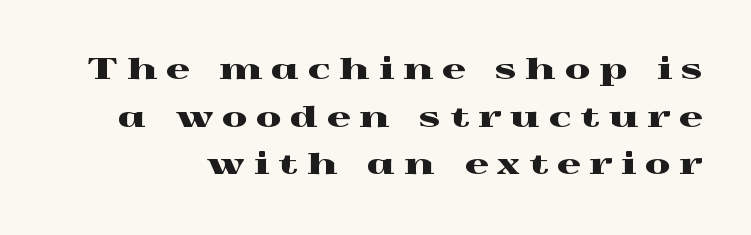
The image shows 29 px wide serif type, upright; set normal line spacing (1.64x), unusually wide letter spacing (+0.32 em), not underlined; a medium x-height.
